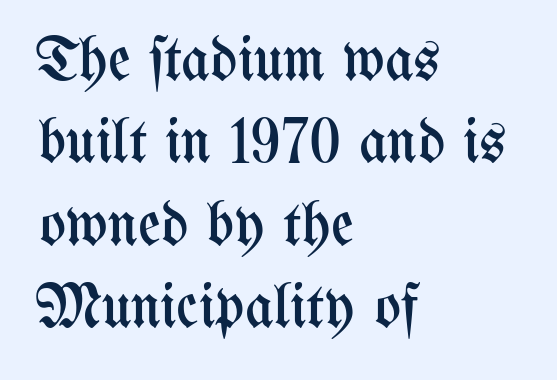
Q: Is the text bold? A: No.
Q: Is the text italic (slanted)? A: No, it is upright.
Q: Is the text underlined? A: No.
Q: How is the paragraph aligned? A: Left-aligned.
Q: Is the spacing between letters normal or unusually wide? A: Normal.
Q: Is the spacing between lines tight, normal or loose? A: Normal.
Q: Width (condensed, normal, or wide)? A: Condensed.
Q: Stroke contrast? A: Medium.
Q: x-height? A: Medium.
Q: Monospaced? A: No.
